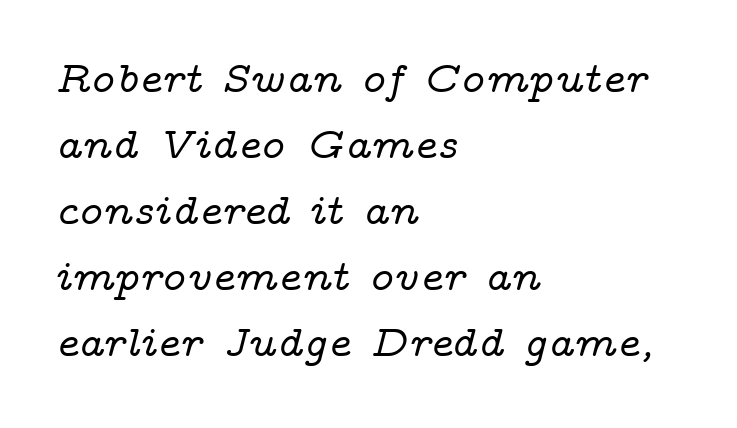
The image shows 44 px wide serif type, italic (leaning right); set left-aligned, normal line spacing (1.5x), normal letter spacing, not underlined; low stroke contrast and a medium x-height.
